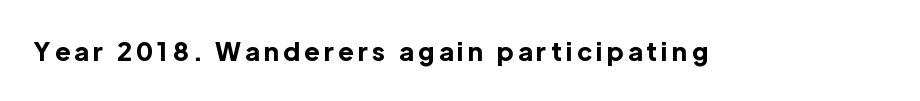
{"italic": "no", "bold": "yes", "underline": "no", "glyph_px": 25}
